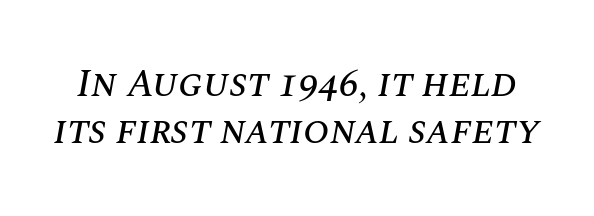
{"italic": "yes", "lean": "right", "slant_degrees": 10, "width": "normal", "stroke_contrast": "medium", "x_height": "large", "monospaced": "no", "underline": "no", "line_spacing_ratio": 1.2, "letter_spacing": "normal", "letter_spacing_em": 0.0, "glyph_px": 39}
